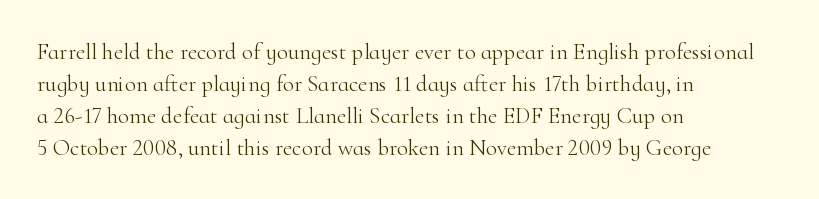
The image shows 23 px text type, upright; set left-aligned, normal line spacing (1.39x), normal letter spacing, not underlined.
